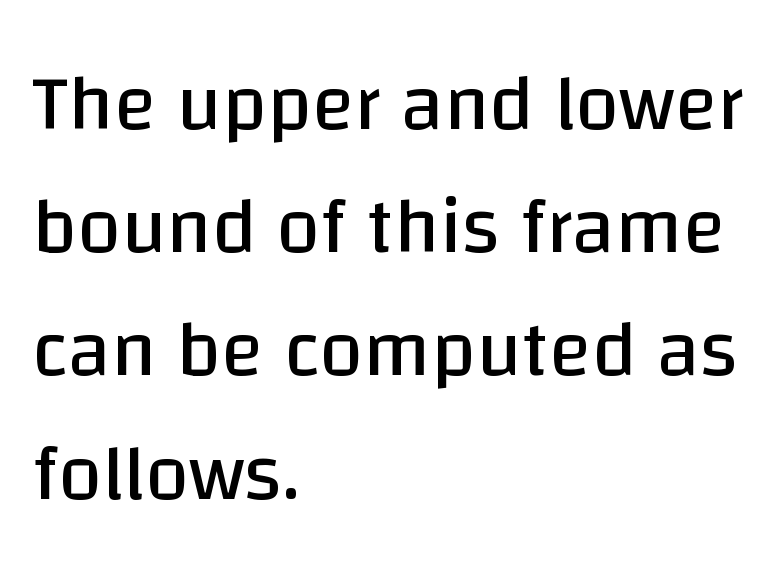
{"serif": "no", "italic": "no", "bold": "no", "weight": "regular", "width": "normal", "stroke_contrast": "low", "x_height": "large", "monospaced": "no", "underline": "no", "align": "left", "line_spacing": "normal", "line_spacing_ratio": 1.56, "letter_spacing": "normal", "letter_spacing_em": 0.0, "glyph_px": 79}
